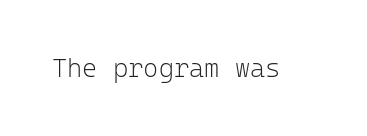
A roman cut, with each character standing at attention. Decoration check: the copy has no underline. The gaps between neighbouring characters are ordinary and unremarkable. Bold? No — there's no thickening of the strokes.
